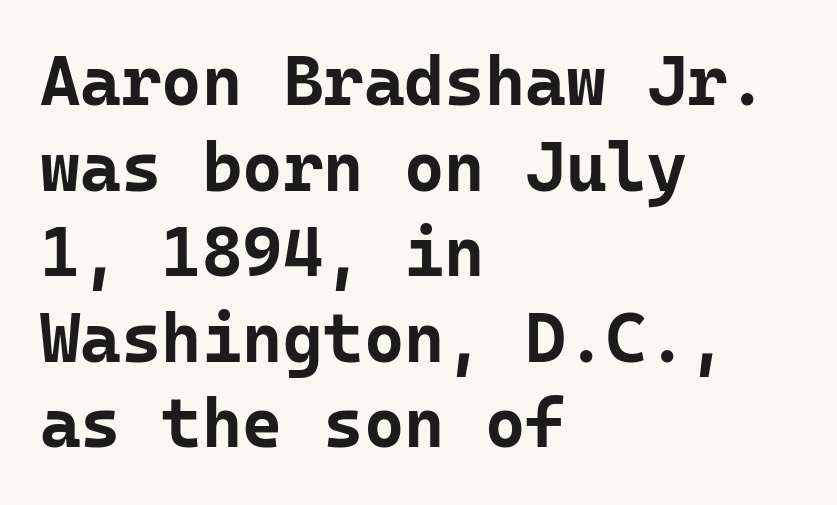
Q: Is the text bold? A: Yes.
Q: Is the text italic (slanted)? A: No, it is upright.
Q: Is the typeface a serif or a sans-serif typeface? A: Sans-serif.
Q: Is the text underlined? A: No.
Q: How is the paragraph aligned? A: Left-aligned.
Q: Is the spacing between letters normal or unusually wide? A: Normal.
Q: Width (condensed, normal, or wide)? A: Normal.
Q: Stroke contrast? A: Low.
Q: x-height? A: Medium.
Q: Monospaced? A: Yes.
